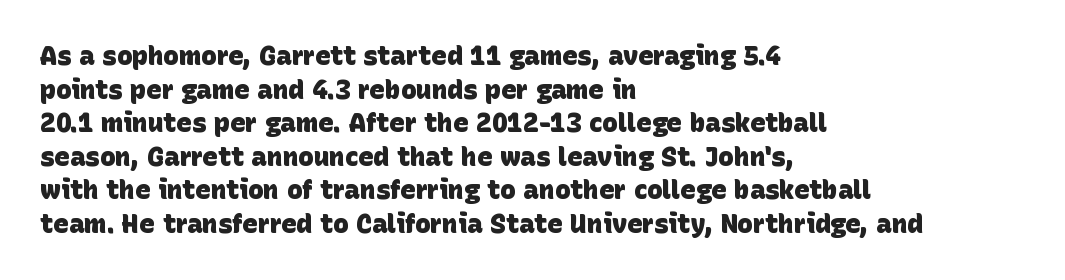
Q: Is the text bold? A: Yes.
Q: Is the text underlined? A: No.
Q: How is the paragraph aligned? A: Left-aligned.
Q: Is the spacing between letters normal or unusually wide? A: Normal.
Q: Is the spacing between lines tight, normal or loose? A: Normal.
